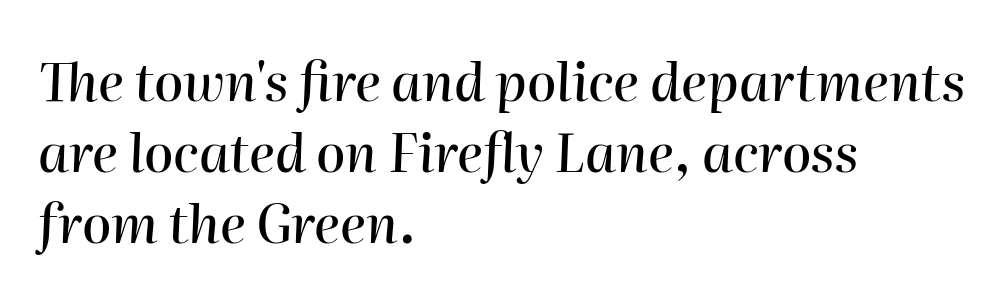
Q: Is the text italic (slanted)? A: Yes, it leans right by about 2 degrees.
Q: Is the text underlined? A: No.
Q: How is the paragraph aligned? A: Left-aligned.
Q: Is the spacing between letters normal or unusually wide? A: Normal.
Q: Is the spacing between lines tight, normal or loose? A: Normal.
Q: Width (condensed, normal, or wide)? A: Normal.
Q: Stroke contrast? A: High.
Q: x-height? A: Medium.
Q: Monospaced? A: No.
